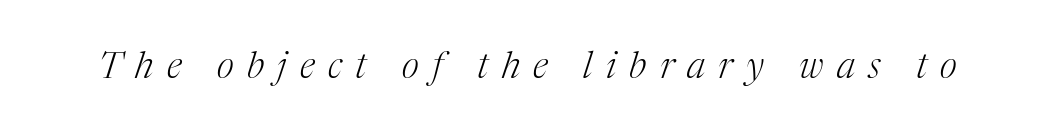
The image shows 37 px light serif type, italic (leaning right); set unusually wide letter spacing (+0.36 em), not underlined; medium stroke contrast and a medium x-height.
